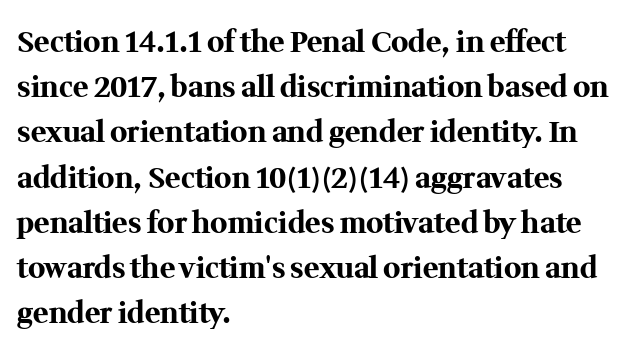
The image shows 29 px bold serif type, upright; set left-aligned, normal line spacing (1.56x), normal letter spacing, not underlined; medium stroke contrast and a medium x-height.
